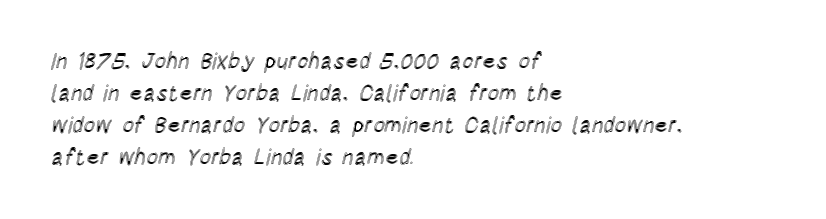
{"underline": "no", "align": "left", "line_spacing": "normal", "line_spacing_ratio": 1.45, "letter_spacing": "normal", "letter_spacing_em": 0.0, "glyph_px": 22}
